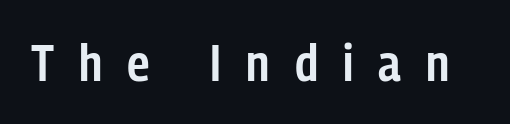
The horizontal fit of the characters is loose and conspicuously gappy. These lines carry some extra weight — a demibold, not a full bold. Quick note: underline off. No feet cap the strokes, marking this as sans-serif type. In terms of posture, this sample is upright. Is this a fixed-width face? No — the glyphs have proportional, varying widths.
